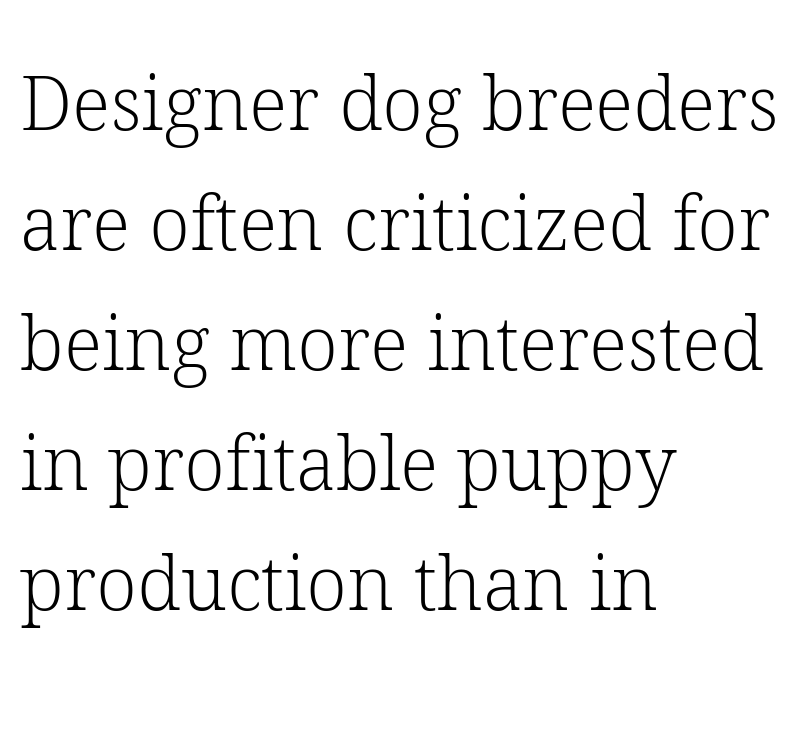
Q: Is the text bold? A: No.
Q: Is the text italic (slanted)? A: No, it is upright.
Q: Is the typeface a serif or a sans-serif typeface? A: Serif.
Q: Is the text underlined? A: No.
Q: How is the paragraph aligned? A: Left-aligned.
Q: Is the spacing between letters normal or unusually wide? A: Normal.
Q: Is the spacing between lines tight, normal or loose? A: Normal.
Q: Width (condensed, normal, or wide)? A: Normal.
Q: Stroke contrast? A: Low.
Q: x-height? A: Medium.
Q: Monospaced? A: No.
